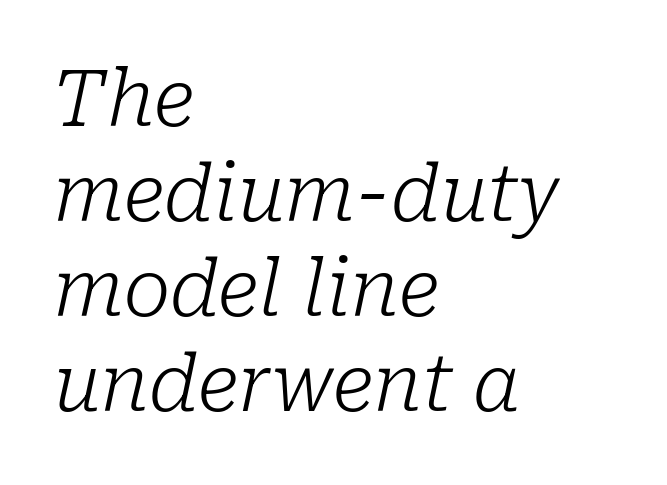
The letters advance in unequal steps, a hallmark of proportional type. Descenders are the only things crossing below the line. These lines stack with their left ends in a neat column. Slant detected: the letters are inclined. This sample uses plain, unmodified letter spacing. Stroke mass is kept to a normal reading level or below.
